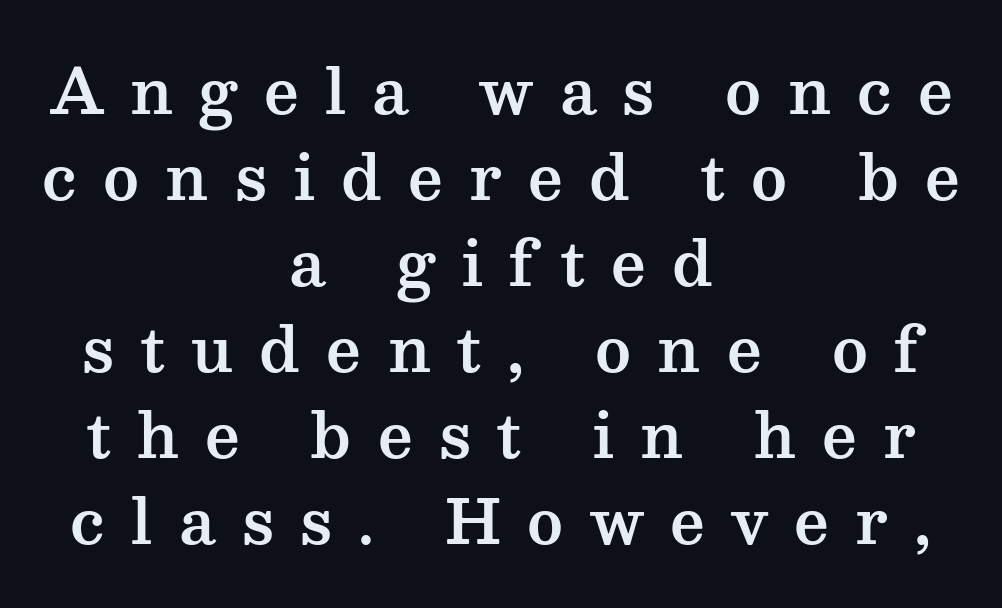
Reading down the column, the eye jumps a familiar distance to each next line. When letters stand straight like this, we call the style roman or upright. The tracking reads as deliberately expanded to a designer's eye. Serifs: yes, visible at the terminals of the letterforms.
